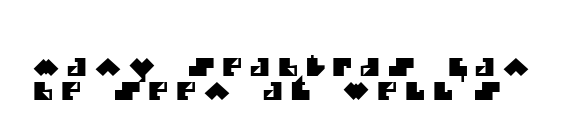
{"underline": "no", "line_spacing": "tight", "line_spacing_ratio": 1.0, "letter_spacing": "wide", "letter_spacing_em": 0.33, "glyph_px": 24}
